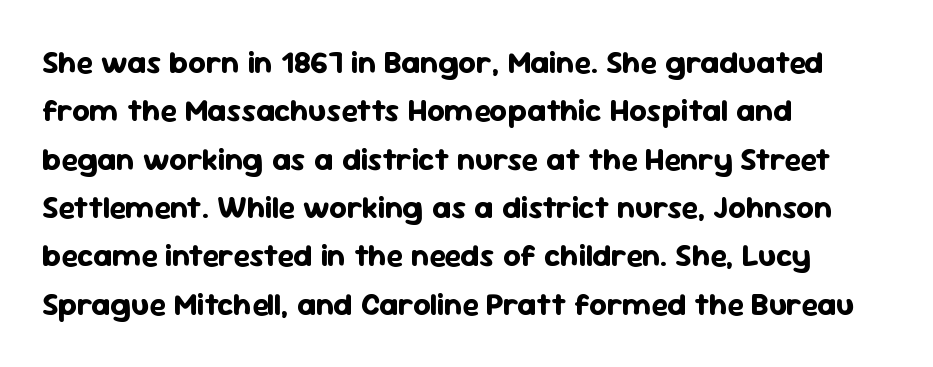
The image shows 31 px bold sans-serif type, upright; set left-aligned, normal line spacing (1.56x), normal letter spacing, not underlined; low stroke contrast and a medium x-height.
